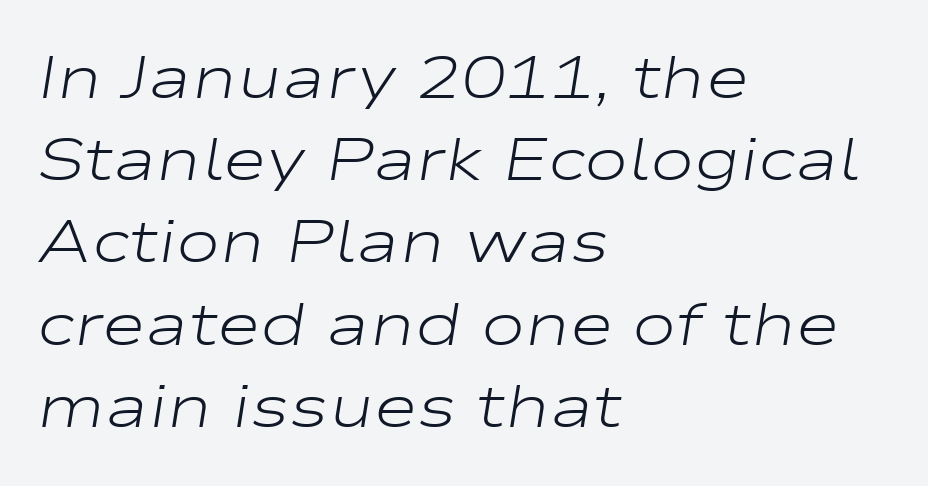
{"italic": "yes", "lean": "right", "slant_degrees": 9, "bold": "no", "weight": "light", "width": "wide", "stroke_contrast": "low", "x_height": "medium", "monospaced": "no", "underline": "no", "align": "left", "line_spacing": "normal", "line_spacing_ratio": 1.37, "letter_spacing": "normal", "letter_spacing_em": 0.0, "glyph_px": 60}
